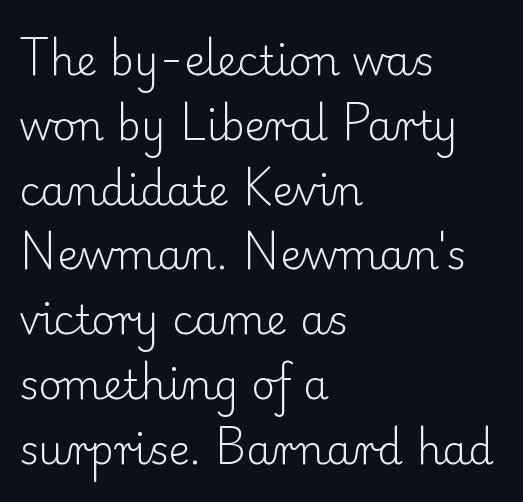
Q: Is the text bold? A: No.
Q: Is the text italic (slanted)? A: No, it is upright.
Q: Is the text underlined? A: No.
Q: How is the paragraph aligned? A: Left-aligned.
Q: Is the spacing between letters normal or unusually wide? A: Normal.
Q: Is the spacing between lines tight, normal or loose? A: Normal.
Q: Width (condensed, normal, or wide)? A: Normal.
Q: Stroke contrast? A: Low.
Q: x-height? A: Small.
Q: Monospaced? A: No.
